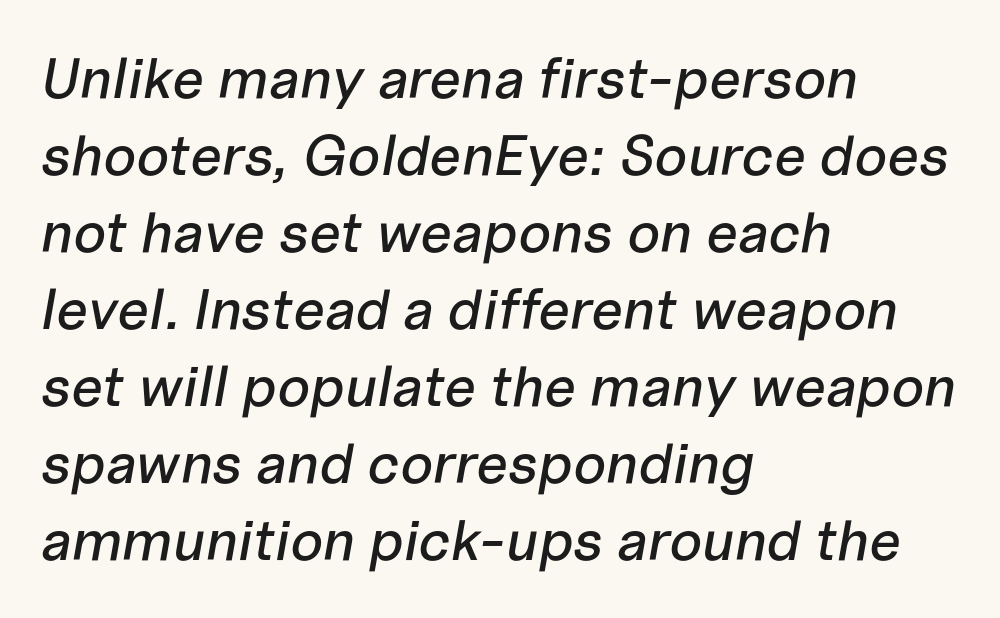
{"italic": "yes", "lean": "right", "slant_degrees": 10, "width": "normal", "stroke_contrast": "low", "x_height": "medium", "monospaced": "no", "underline": "no", "align": "left", "line_spacing": "normal", "line_spacing_ratio": 1.35, "letter_spacing": "normal", "letter_spacing_em": 0.0, "glyph_px": 57}
